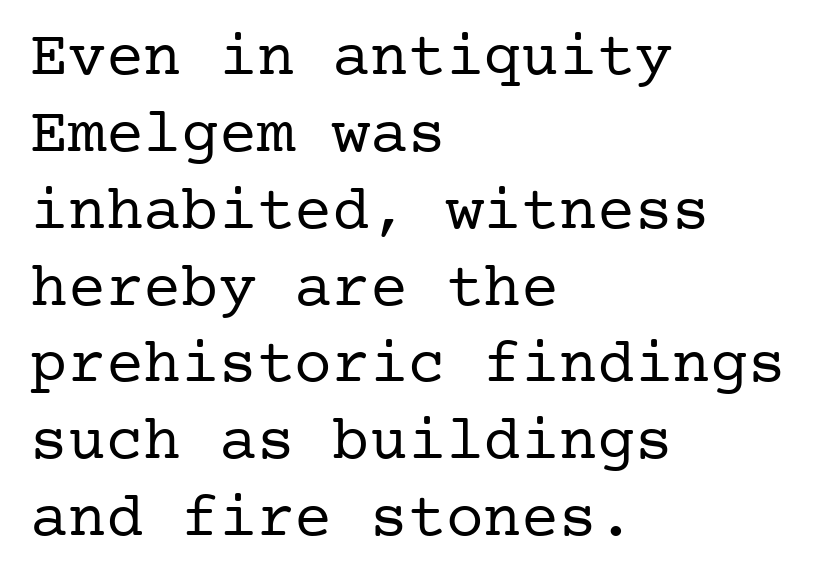
The letters carry serifs — small finishing strokes at the ends of their stems. The foot of each line stays bare and open. The typography opts for an upright posture over an oblique one. Horizontally, the lines are justified to the leading edge only. The gaps between neighbouring characters are ordinary and unremarkable.
